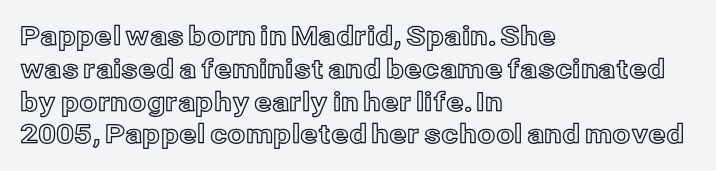
The image shows 26 px text type, upright; set left-aligned, normal line spacing (1.26x), normal letter spacing, not underlined.
